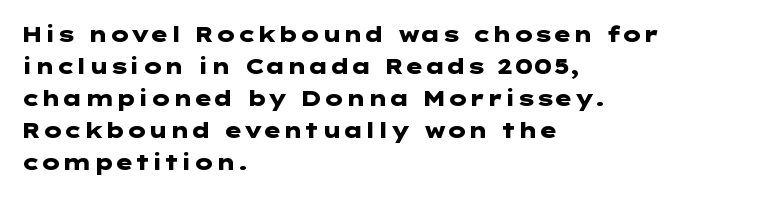
The type sits square on the baseline with zero lean. Summary of weight: heavy, a full bold. Interline gaps are of average width in this sample. The type is set solid horizontally, with unmodified tracking. Underline: absent.
